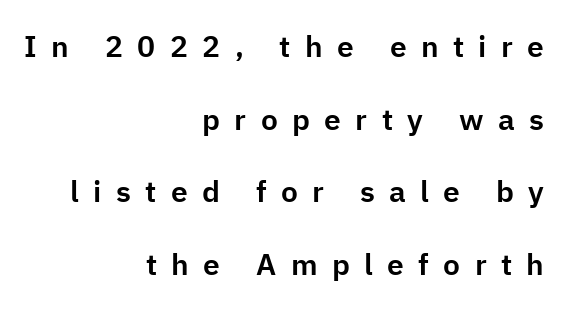
Q: Is the text italic (slanted)? A: No, it is upright.
Q: Is the typeface a serif or a sans-serif typeface? A: Sans-serif.
Q: Is the text underlined? A: No.
Q: How is the paragraph aligned? A: Right-aligned.
Q: Is the spacing between letters normal or unusually wide? A: Unusually wide.
Q: Is the spacing between lines tight, normal or loose? A: Loose.
Q: Width (condensed, normal, or wide)? A: Normal.
Q: Stroke contrast? A: Low.
Q: x-height? A: Medium.
Q: Monospaced? A: No.
